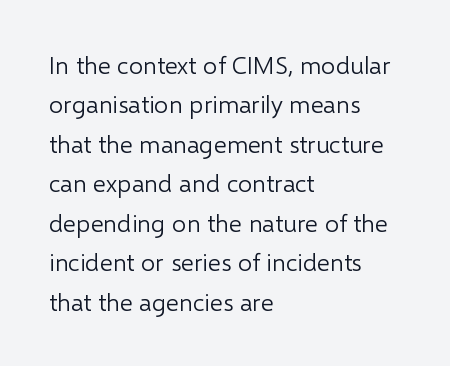
This block has exactly the height ordinary leading produces. Heft: none added — not bold. The face used here is rendered with its standard letterfit. Horizontally, the lines are justified to the leading edge only.
